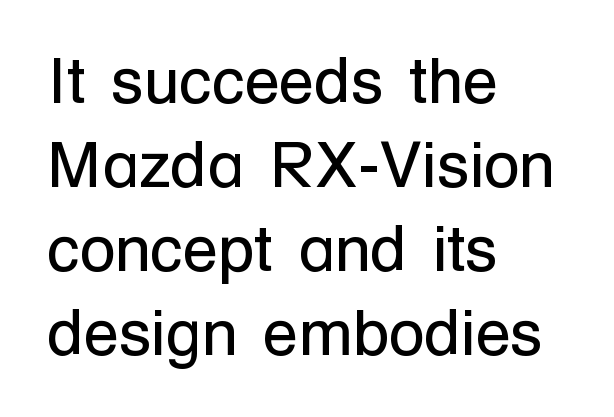
Baseline-to-baseline distance is the conventional proportion of letter height. Leftover space on each line is placed entirely after the last word. If you drew a line through each stem, it would be perfectly vertical. Descender tails drop into unmarked territory. Is this a sans? Yes — the strokes have no serifs. Proportional: the letters do not fall into vertical columns.
